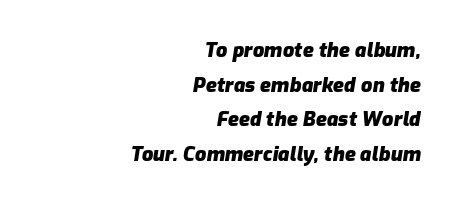
{"italic": "yes", "lean": "right", "slant_degrees": 9, "bold": "yes", "underline": "no", "align": "right", "line_spacing_ratio": 1.73, "letter_spacing": "normal", "letter_spacing_em": 0.0, "glyph_px": 20}
